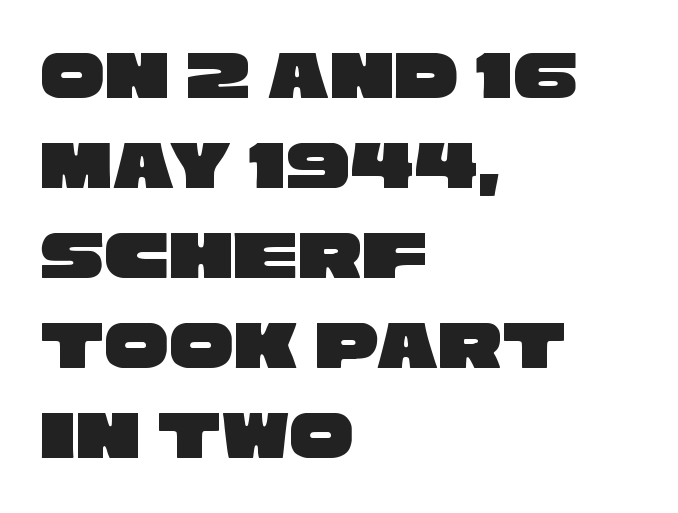
The image shows 72 px wide sans-serif type; set left-aligned, normal line spacing (1.25x), normal letter spacing, not underlined; low stroke contrast and a large x-height.
